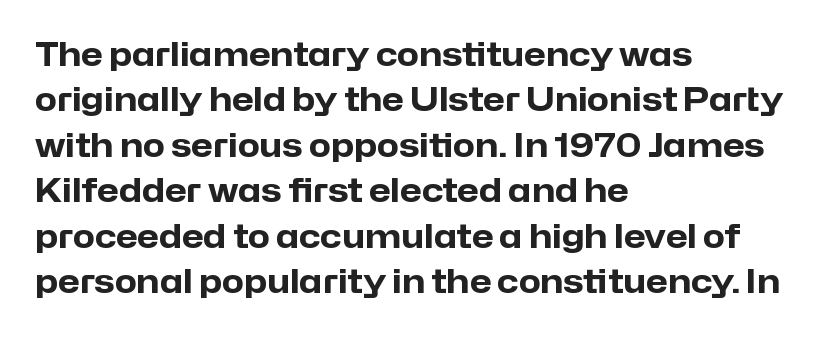
{"serif": "no", "italic": "no", "bold": "yes", "weight": "heavy", "width": "normal", "stroke_contrast": "low", "x_height": "medium", "monospaced": "no", "underline": "no", "align": "left", "line_spacing": "normal", "line_spacing_ratio": 1.42, "letter_spacing": "normal", "letter_spacing_em": 0.0, "glyph_px": 32}
